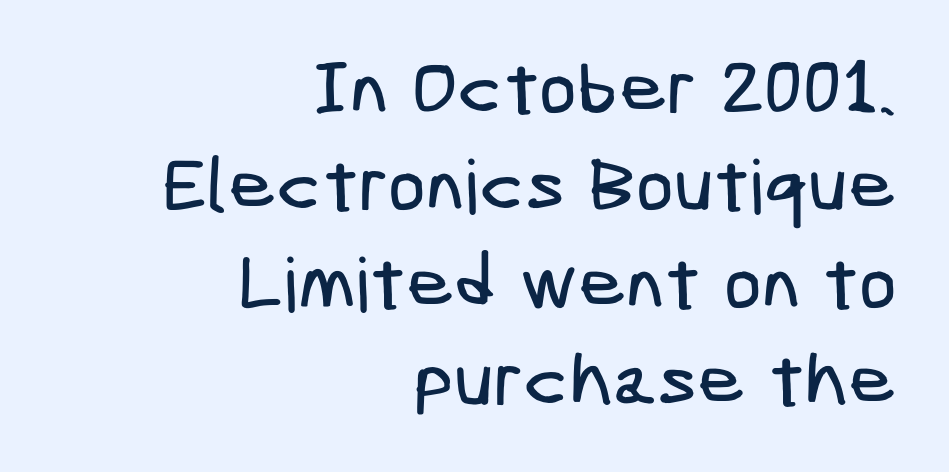
The image shows 75 px condensed sans-serif type; set right-aligned, normal line spacing (1.3x), normal letter spacing, not underlined; low stroke contrast and a medium x-height.
